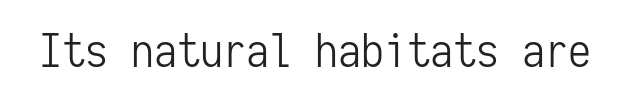
Heaviness? Minimal to ordinary, like unemphasized prose. Standard letterfit; no display-style spreading of the glyphs. Are there feet on the stems? There aren't — it's a sans. The axis of the letterforms is exactly vertical. Fixed-width glyphs throughout — classic coding-font behaviour.
